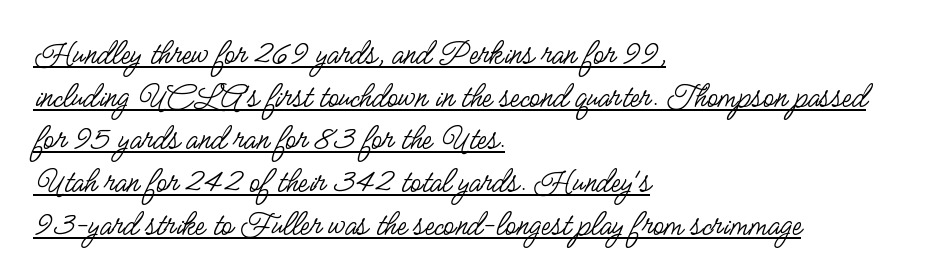
The compositor pushed each line to the left boundary. No extra tracking has been applied to these lines. This rendering features underlined lettering. Do the characters align in a grid? No, the font is proportional.
